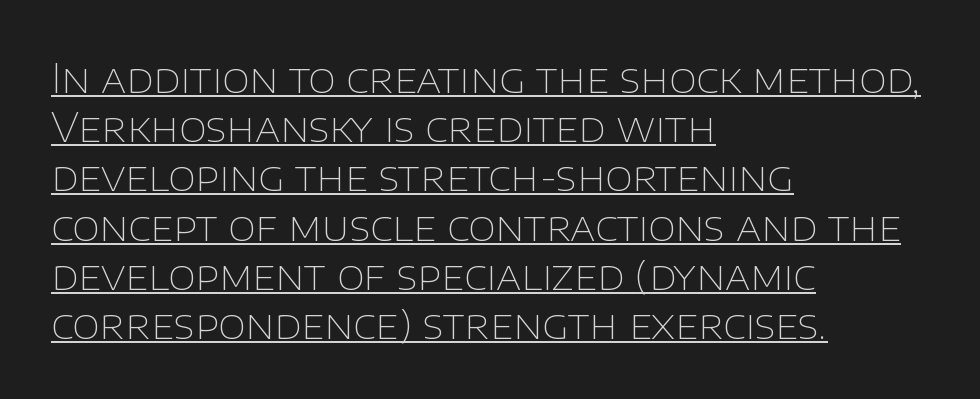
The image shows 40 px thin sans-serif type, upright; set left-aligned, line spacing 1.23x, normal letter spacing, underlined; low stroke contrast and a large x-height.
